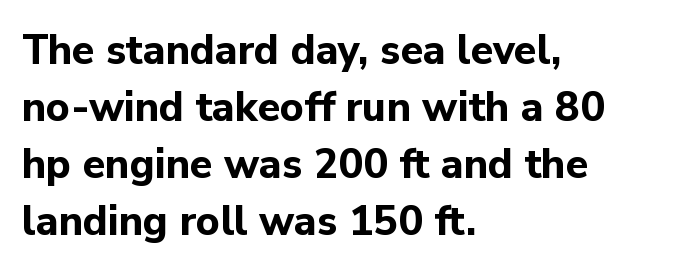
The image shows 41 px bold sans-serif type, upright; set left-aligned, normal line spacing (1.39x), normal letter spacing, not underlined; low stroke contrast and a medium x-height.
